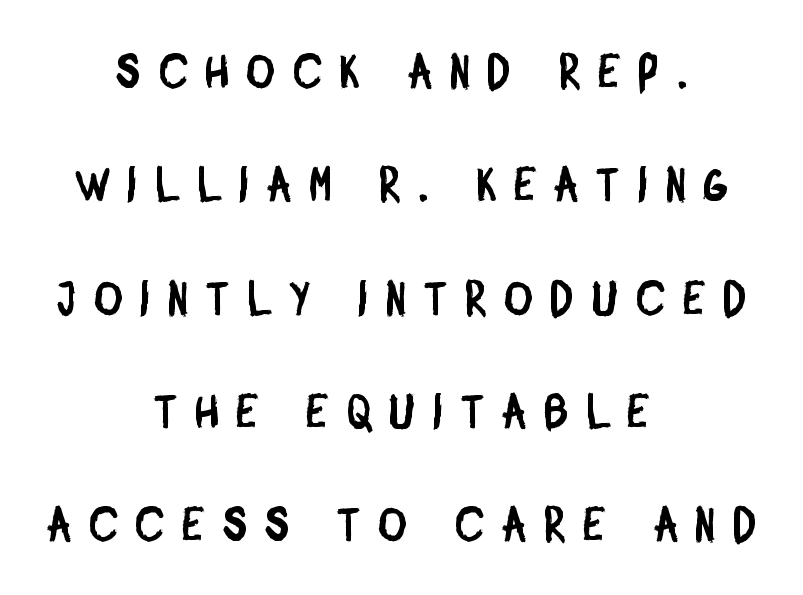
Q: Is the typeface a serif or a sans-serif typeface? A: Sans-serif.
Q: Is the text underlined? A: No.
Q: How is the paragraph aligned? A: Centered.
Q: Is the spacing between letters normal or unusually wide? A: Unusually wide.
Q: Is the spacing between lines tight, normal or loose? A: Loose.
Q: Width (condensed, normal, or wide)? A: Condensed.
Q: Stroke contrast? A: Low.
Q: x-height? A: Large.
Q: Monospaced? A: No.
